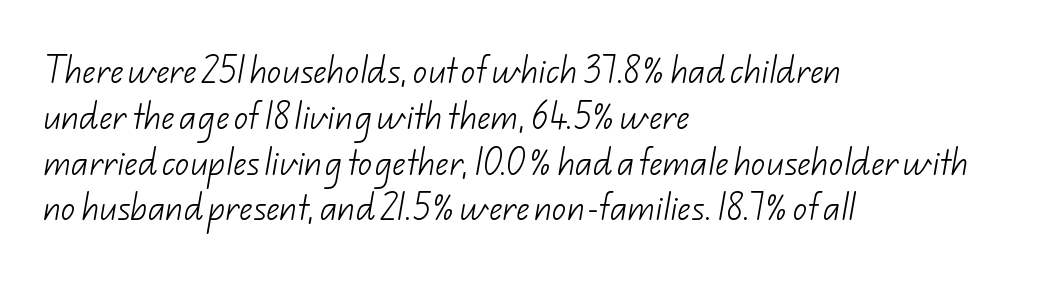
The image shows 29 px light sans-serif type; set left-aligned, normal line spacing (1.58x), normal letter spacing, not underlined; low stroke contrast and a small x-height.
